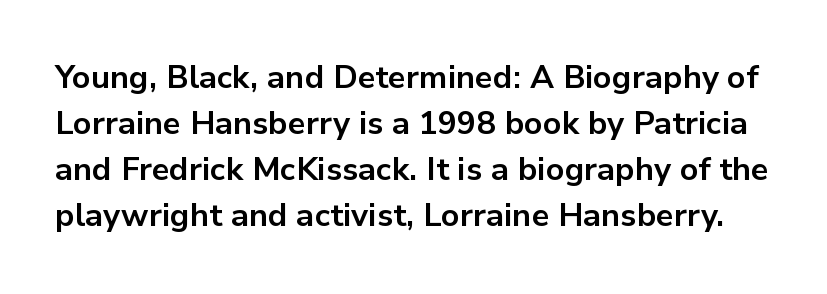
Q: Is the text bold? A: Yes.
Q: Is the text italic (slanted)? A: No, it is upright.
Q: Is the typeface a serif or a sans-serif typeface? A: Sans-serif.
Q: Is the text underlined? A: No.
Q: Is the spacing between letters normal or unusually wide? A: Normal.
Q: Is the spacing between lines tight, normal or loose? A: Normal.
Q: Width (condensed, normal, or wide)? A: Normal.
Q: Stroke contrast? A: Low.
Q: x-height? A: Medium.
Q: Monospaced? A: No.
